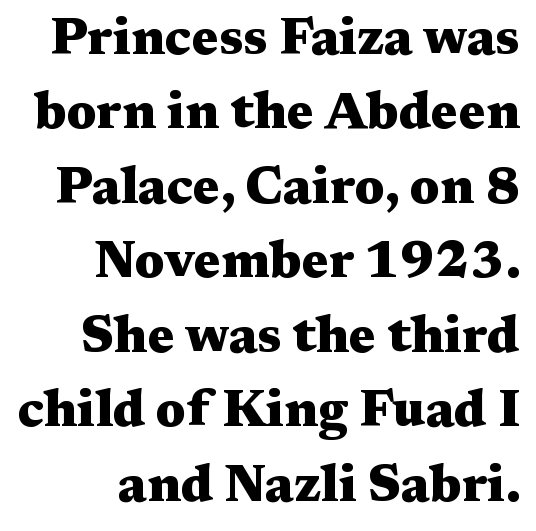
{"serif": "yes", "italic": "no", "bold": "yes", "weight": "heavy", "width": "wide", "stroke_contrast": "medium", "x_height": "medium", "monospaced": "no", "underline": "no", "align": "right", "line_spacing": "normal", "line_spacing_ratio": 1.46, "letter_spacing": "normal", "letter_spacing_em": 0.0, "glyph_px": 51}
